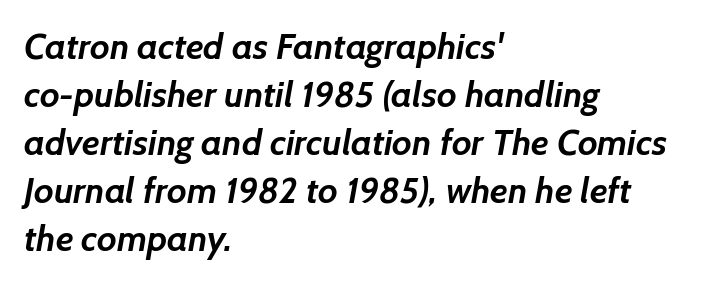
{"serif": "no", "bold": "yes", "weight": "semibold", "width": "normal", "stroke_contrast": "low", "x_height": "medium", "monospaced": "no", "underline": "no", "align": "left", "line_spacing": "normal", "line_spacing_ratio": 1.33, "letter_spacing": "normal", "letter_spacing_em": 0.0, "glyph_px": 36}
